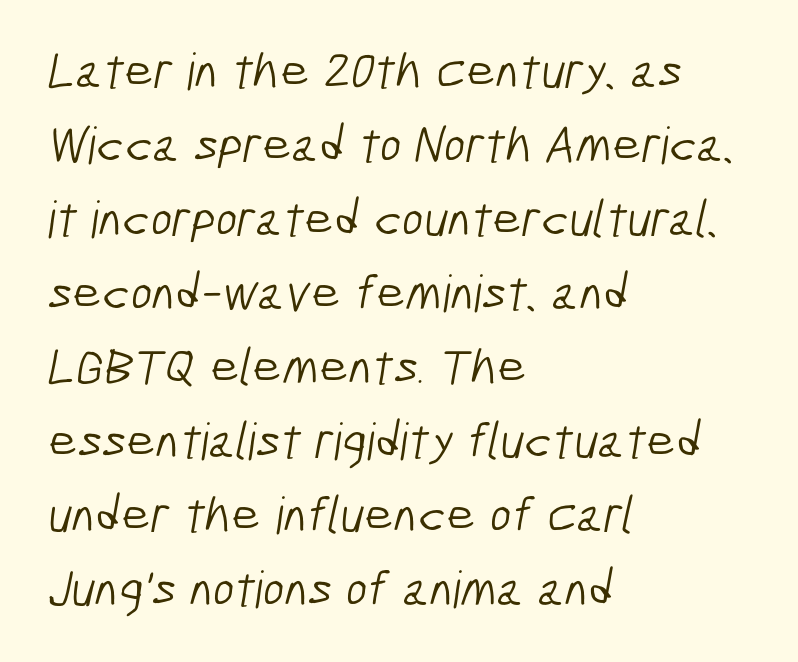
{"serif": "no", "bold": "no", "weight": "light", "width": "condensed", "stroke_contrast": "low", "x_height": "medium", "monospaced": "no", "underline": "no", "align": "left", "line_spacing": "normal", "line_spacing_ratio": 1.45, "letter_spacing": "normal", "letter_spacing_em": 0.0, "glyph_px": 51}
